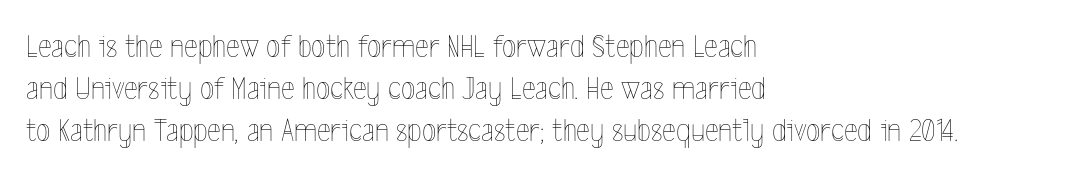
A typesetter would mark this as roman, not italic. The letterforms sit shoulder to shoulder at normal distance. Plain, unruled lines of type. The compositor pushed each line to the left boundary. No chunkiness to these letters — they're not bold.
